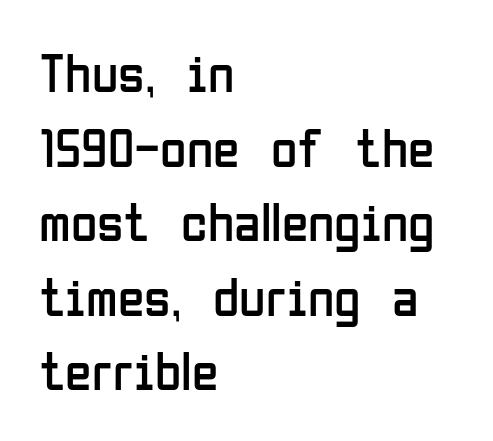
{"serif": "no", "italic": "no", "bold": "no", "weight": "regular", "width": "condensed", "stroke_contrast": "low", "x_height": "medium", "monospaced": "no", "underline": "no", "align": "left", "line_spacing": "normal", "line_spacing_ratio": 1.38, "letter_spacing": "normal", "letter_spacing_em": 0.0, "glyph_px": 54}
